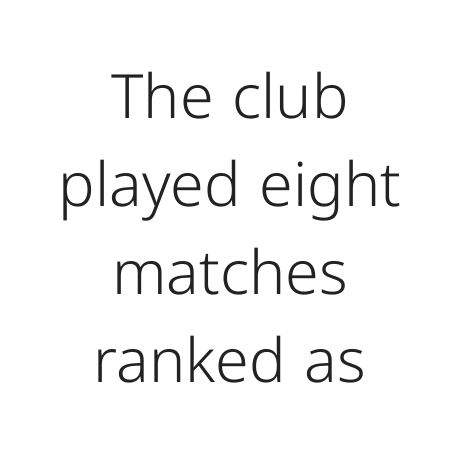
The image shows 61 px light sans-serif type, upright; set centered, normal line spacing (1.44x), normal letter spacing, not underlined; low stroke contrast and a medium x-height.
